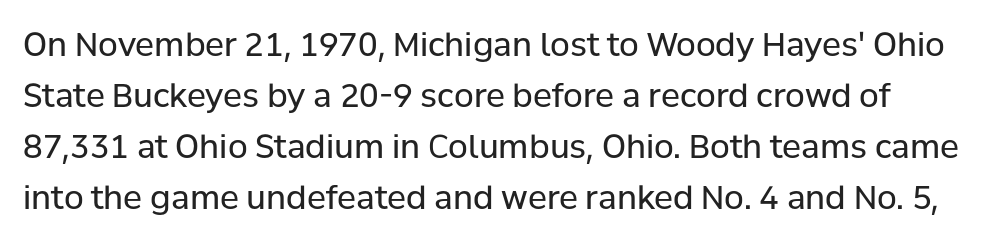
Q: Is the text bold? A: No.
Q: Is the text italic (slanted)? A: No, it is upright.
Q: Is the typeface a serif or a sans-serif typeface? A: Sans-serif.
Q: Is the text underlined? A: No.
Q: Is the spacing between letters normal or unusually wide? A: Normal.
Q: Is the spacing between lines tight, normal or loose? A: Normal.
Q: Width (condensed, normal, or wide)? A: Normal.
Q: Stroke contrast? A: Low.
Q: x-height? A: Medium.
Q: Monospaced? A: No.
